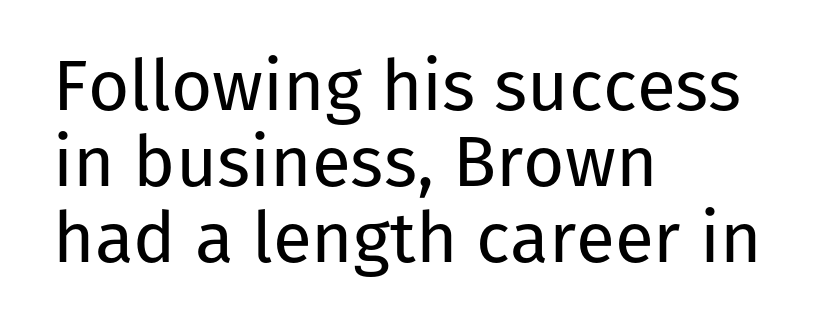
Q: Is the text bold? A: No.
Q: Is the text italic (slanted)? A: No, it is upright.
Q: Is the typeface a serif or a sans-serif typeface? A: Sans-serif.
Q: Is the text underlined? A: No.
Q: How is the paragraph aligned? A: Left-aligned.
Q: Is the spacing between letters normal or unusually wide? A: Normal.
Q: Is the spacing between lines tight, normal or loose? A: Tight.
Q: Width (condensed, normal, or wide)? A: Normal.
Q: Stroke contrast? A: Low.
Q: x-height? A: Medium.
Q: Monospaced? A: No.
